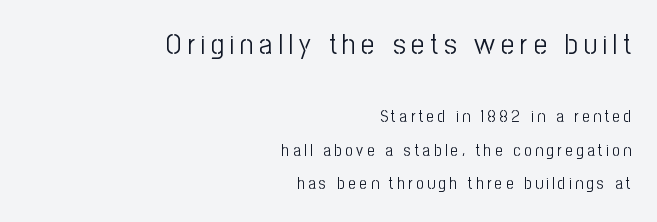
{"serif": "no", "italic": "no", "bold": "no", "weight": "light", "width": "condensed", "stroke_contrast": "low", "x_height": "medium", "monospaced": "no", "underline": "no", "align": "right", "line_spacing": "loose", "line_spacing_ratio": 1.97, "letter_spacing": "wide", "letter_spacing_em": 0.2, "larger_block": "first", "size_ratio": 1.71, "glyph_px": 29}
